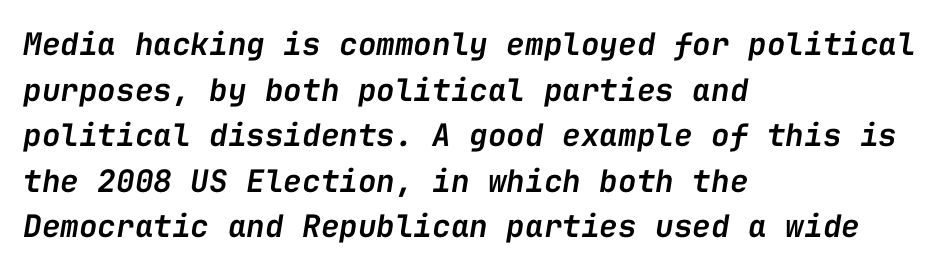
Q: Is the text bold? A: Semi-bold.
Q: Is the text italic (slanted)? A: Yes, it leans right by about 9 degrees.
Q: Is the text underlined? A: No.
Q: How is the paragraph aligned? A: Left-aligned.
Q: Is the spacing between letters normal or unusually wide? A: Normal.
Q: Is the spacing between lines tight, normal or loose? A: Normal.
Q: Width (condensed, normal, or wide)? A: Normal.
Q: Stroke contrast? A: Low.
Q: x-height? A: Medium.
Q: Monospaced? A: Yes.
